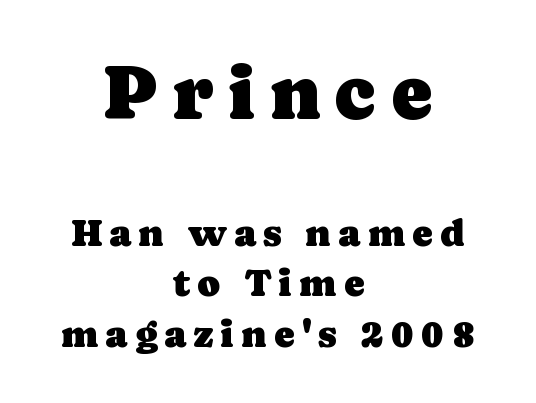
{"serif": "yes", "italic": "no", "width": "normal", "stroke_contrast": "low", "x_height": "medium", "monospaced": "no", "underline": "no", "align": "center", "line_spacing": "normal", "line_spacing_ratio": 1.29, "larger_block": "first", "size_ratio": 2.0, "glyph_px": 78}
